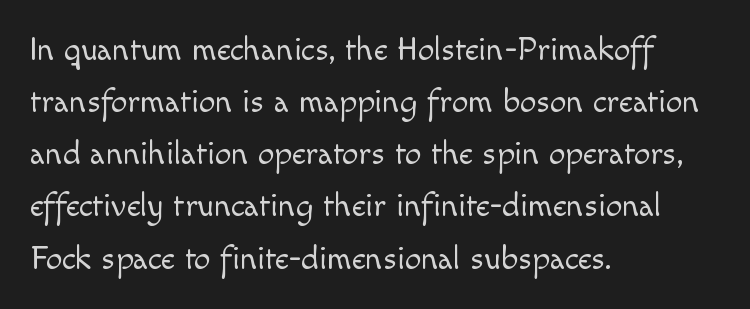
Q: Is the text bold? A: No.
Q: Is the text italic (slanted)? A: No, it is upright.
Q: Is the typeface a serif or a sans-serif typeface? A: Sans-serif.
Q: Is the text underlined? A: No.
Q: How is the paragraph aligned? A: Left-aligned.
Q: Is the spacing between letters normal or unusually wide? A: Normal.
Q: Is the spacing between lines tight, normal or loose? A: Normal.
Q: Width (condensed, normal, or wide)? A: Normal.
Q: x-height? A: Small.
Q: Monospaced? A: No.
